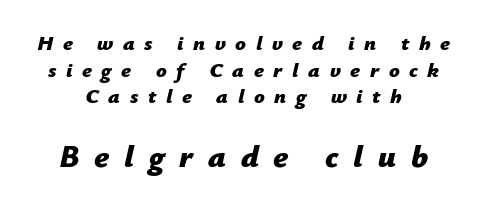
The image shows 32 px bold type, italic (leaning right); set centered, normal line spacing (1.27x), unusually wide letter spacing (+0.46 em), not underlined; the second (bottom) block is 1.52x larger; low stroke contrast and a medium x-height.
